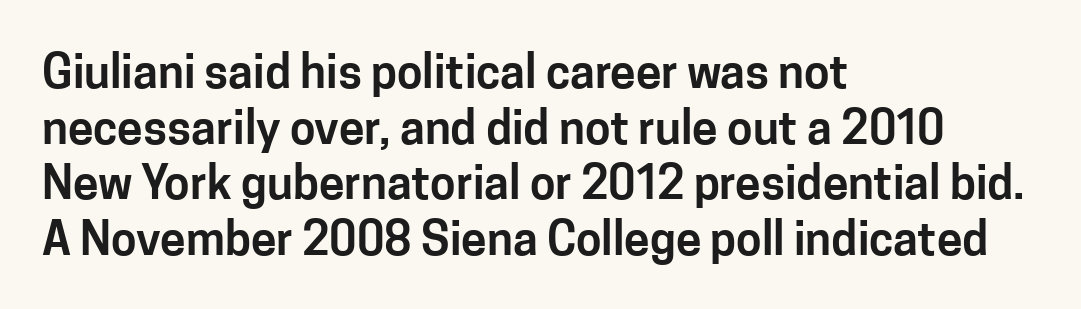
The image shows 46 px sans-serif type, upright; set left-aligned, line spacing 1.21x, normal letter spacing, not underlined; low stroke contrast and a medium x-height.
